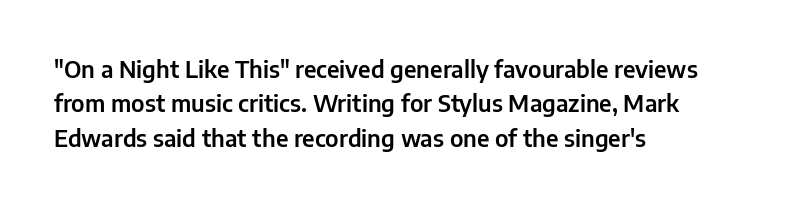
The image shows 23 px text type, upright; set left-aligned, normal line spacing (1.49x), normal letter spacing, not underlined.
